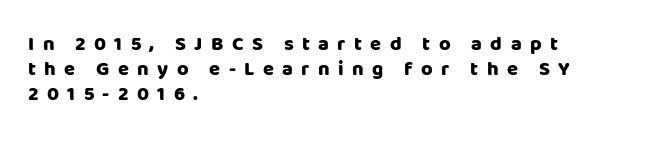
Q: Is the text bold? A: Yes.
Q: Is the text italic (slanted)? A: No, it is upright.
Q: Is the text underlined? A: No.
Q: How is the paragraph aligned? A: Left-aligned.
Q: Is the spacing between letters normal or unusually wide? A: Unusually wide.
Q: Is the spacing between lines tight, normal or loose? A: Normal.
